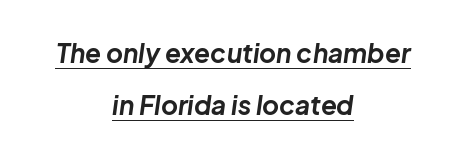
{"italic": "yes", "lean": "right", "slant_degrees": 8, "bold": "yes", "underline": "yes", "align": "center", "line_spacing": "loose", "line_spacing_ratio": 2.01, "letter_spacing": "normal", "letter_spacing_em": 0.0, "glyph_px": 26}
